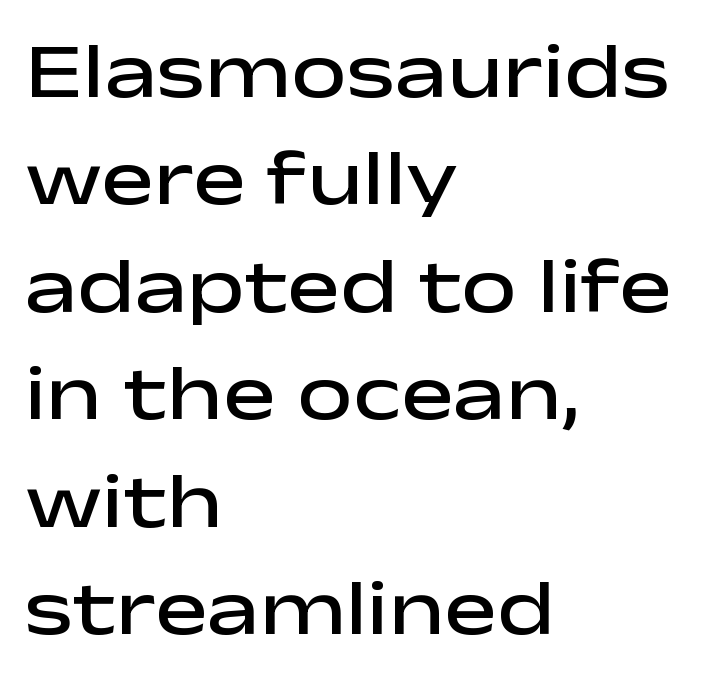
The letters stand upright; this is a roman face. Honestly, the row spacing looks completely unremarkable. The glyphs have the mass of a demibold cut, below bold. Anything drawn beneath the words? Only blank space. Reading down the block, your eye returns to a fixed left position each line.
